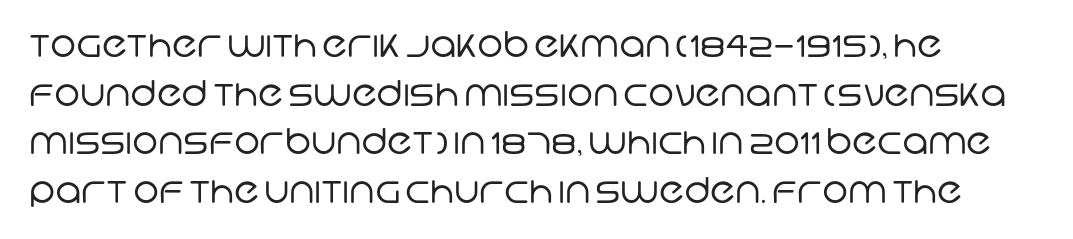
Q: Is the text bold? A: No.
Q: Is the typeface a serif or a sans-serif typeface? A: Sans-serif.
Q: Is the text underlined? A: No.
Q: How is the paragraph aligned? A: Left-aligned.
Q: Is the spacing between letters normal or unusually wide? A: Normal.
Q: Is the spacing between lines tight, normal or loose? A: Normal.
Q: Width (condensed, normal, or wide)? A: Normal.
Q: Stroke contrast? A: Low.
Q: x-height? A: Large.
Q: Monospaced? A: No.
